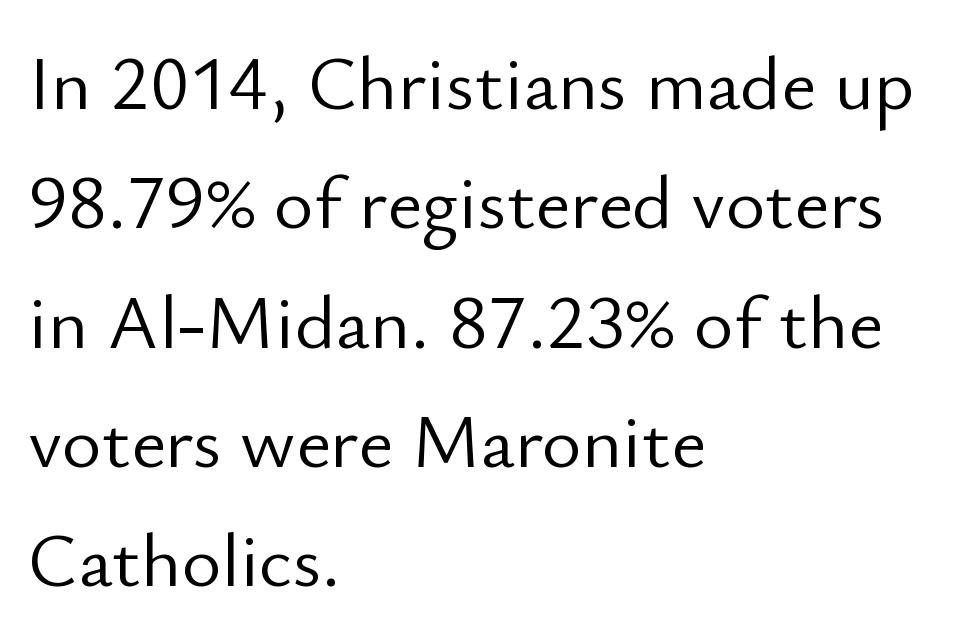
Q: Is the text bold? A: No.
Q: Is the text italic (slanted)? A: No, it is upright.
Q: Is the typeface a serif or a sans-serif typeface? A: Sans-serif.
Q: Is the text underlined? A: No.
Q: How is the paragraph aligned? A: Left-aligned.
Q: Is the spacing between letters normal or unusually wide? A: Normal.
Q: Is the spacing between lines tight, normal or loose? A: Normal.
Q: Width (condensed, normal, or wide)? A: Normal.
Q: Stroke contrast? A: Low.
Q: x-height? A: Small.
Q: Monospaced? A: No.
